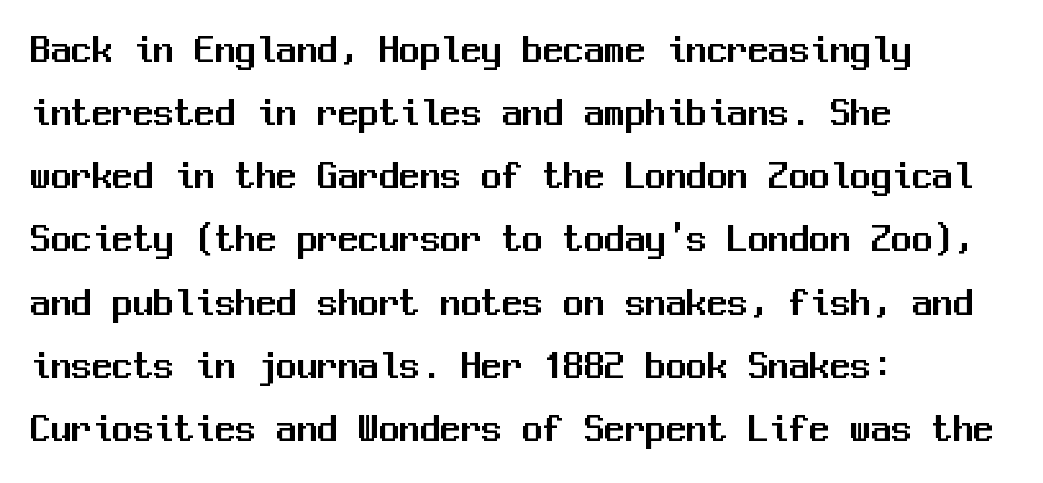
Q: Is the text italic (slanted)? A: No, it is upright.
Q: Is the typeface a serif or a sans-serif typeface? A: Sans-serif.
Q: Is the text underlined? A: No.
Q: How is the paragraph aligned? A: Left-aligned.
Q: Is the spacing between letters normal or unusually wide? A: Normal.
Q: Is the spacing between lines tight, normal or loose? A: Normal.
Q: Width (condensed, normal, or wide)? A: Normal.
Q: Stroke contrast? A: Medium.
Q: x-height? A: Medium.
Q: Monospaced? A: Yes.
